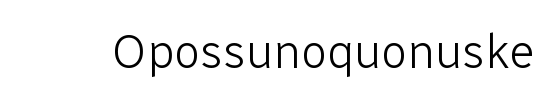
Q: Is the text bold? A: No.
Q: Is the text italic (slanted)? A: No, it is upright.
Q: Is the typeface a serif or a sans-serif typeface? A: Sans-serif.
Q: Is the text underlined? A: No.
Q: Is the spacing between letters normal or unusually wide? A: Normal.
Q: Width (condensed, normal, or wide)? A: Normal.
Q: Stroke contrast? A: Low.
Q: x-height? A: Medium.
Q: Monospaced? A: No.
